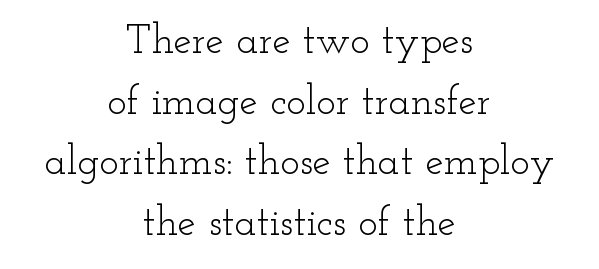
Q: Is the text bold? A: No.
Q: Is the text italic (slanted)? A: No, it is upright.
Q: Is the typeface a serif or a sans-serif typeface? A: Serif.
Q: Is the text underlined? A: No.
Q: How is the paragraph aligned? A: Centered.
Q: Is the spacing between letters normal or unusually wide? A: Normal.
Q: Is the spacing between lines tight, normal or loose? A: Normal.
Q: Width (condensed, normal, or wide)? A: Wide.
Q: Stroke contrast? A: Low.
Q: x-height? A: Small.
Q: Monospaced? A: No.
